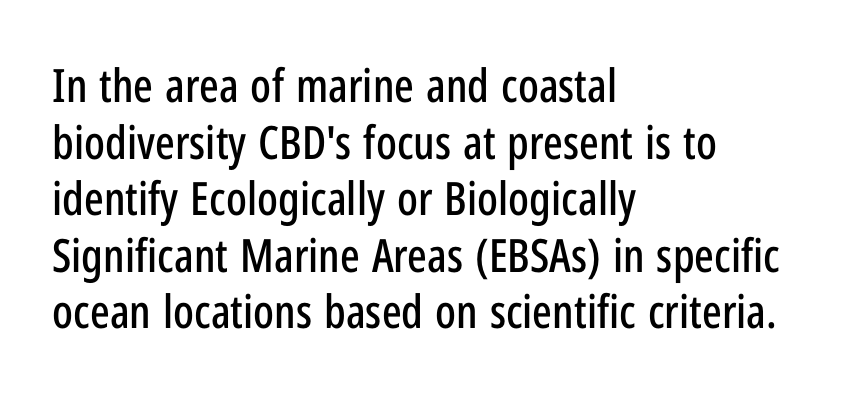
Do the characters align in a grid? No, the font is proportional. The face used here is rendered with its standard letterfit. All the whitespace from short lines collects on the right. What kind of face is this? One without serifs — a sans. Posture: upright roman.
